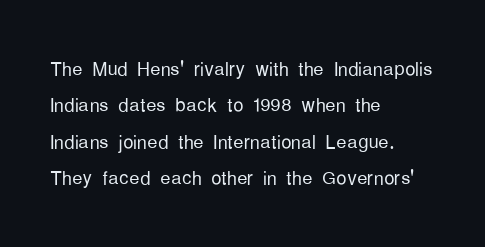
Q: Is the text bold? A: No.
Q: Is the text italic (slanted)? A: No, it is upright.
Q: Is the text underlined? A: No.
Q: How is the paragraph aligned? A: Left-aligned.
Q: Is the spacing between letters normal or unusually wide? A: Normal.
Q: Is the spacing between lines tight, normal or loose? A: Normal.
